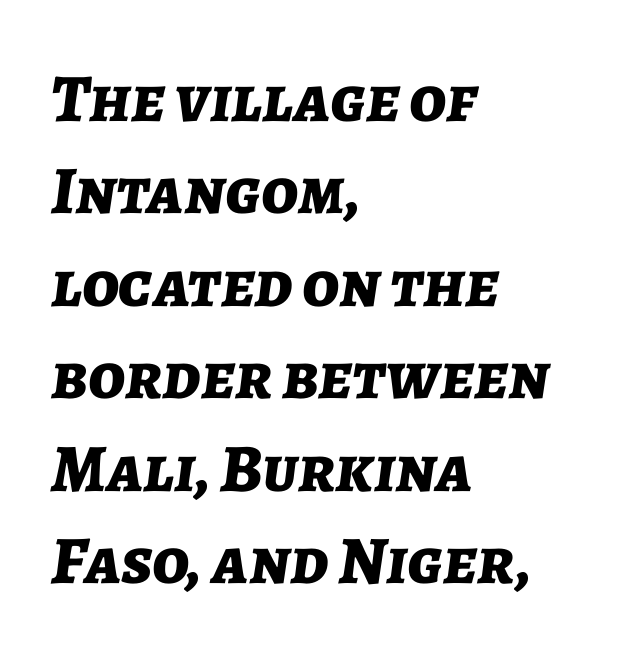
{"italic": "yes", "lean": "right", "slant_degrees": 7, "bold": "yes", "weight": "bold", "width": "normal", "stroke_contrast": "low", "x_height": "medium", "monospaced": "no", "underline": "no", "align": "left", "line_spacing": "normal", "line_spacing_ratio": 1.36, "letter_spacing": "normal", "letter_spacing_em": 0.0, "glyph_px": 68}
